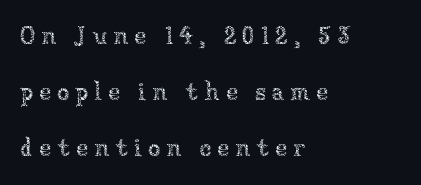
{"italic": "no", "bold": "no", "underline": "no", "align": "left", "line_spacing": "loose", "line_spacing_ratio": 2.24, "letter_spacing": "wide", "letter_spacing_em": 0.23, "glyph_px": 25}
